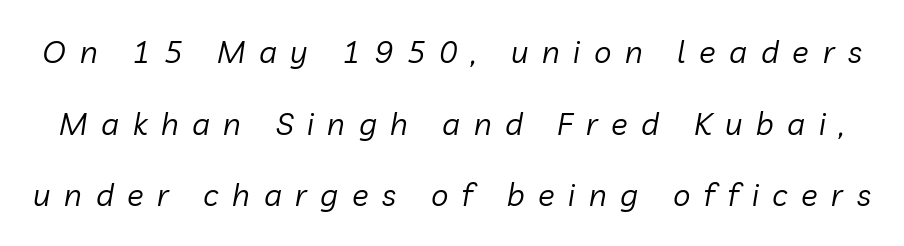
A clean baseline with only descenders dipping below it. Italic: yes, the glyphs are oblique. Leading: increased. Spacing verdict: proportional, widths tailored to each character.
